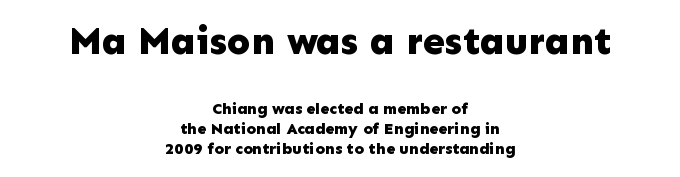
Nothing unusual about the tracking: characters are spaced as the font intends. Which of the two is more prominent by size? The first, at the top. These lines were composed using upright roman letters. Nothing sits at the stroke ends, so this counts as sans-serif. Layout note: lines centered.
